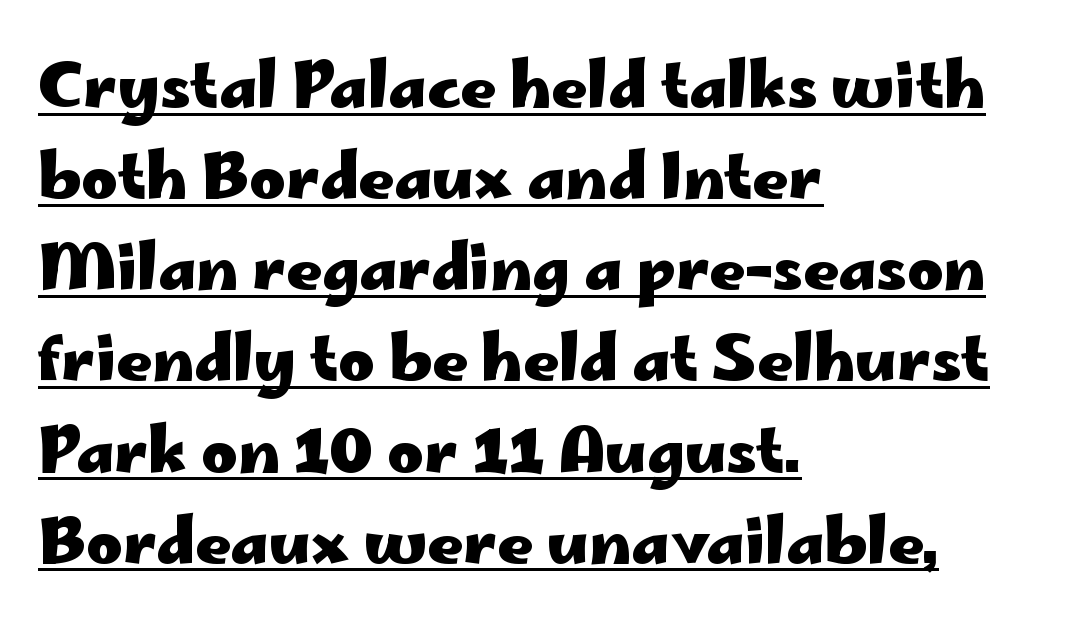
If you drew a ruler down the left edge, every line would touch it. Spacing verdict: proportional, widths tailored to each character. The designer went with a sans here, leaving each stem footless. Letter spacing: default. The sample has been set heavy, in full bold.
